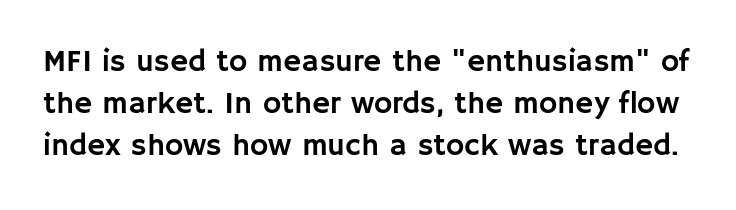
The strip under each line holds only bare page. The typography opts for an upright posture over an oblique one. Students, note that the glyphs here touch the page at normal intervals. Regarding leading, the lines here are spaced in the standard way. The rendering uses natural spacing where letterforms have individual widths.
